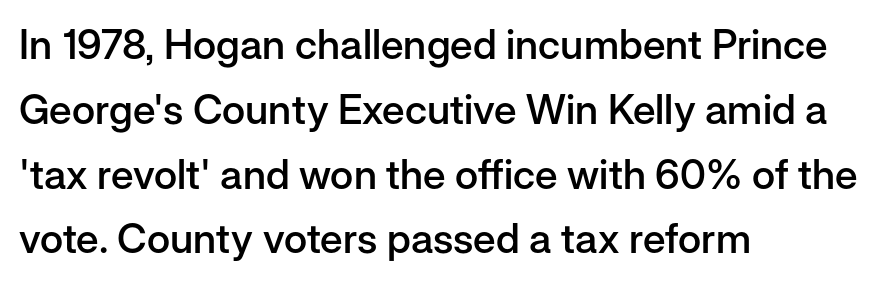
Q: Is the text bold? A: Semi-bold.
Q: Is the text italic (slanted)? A: No, it is upright.
Q: Is the typeface a serif or a sans-serif typeface? A: Sans-serif.
Q: Is the text underlined? A: No.
Q: How is the paragraph aligned? A: Left-aligned.
Q: Is the spacing between letters normal or unusually wide? A: Normal.
Q: Is the spacing between lines tight, normal or loose? A: Normal.
Q: Width (condensed, normal, or wide)? A: Normal.
Q: Stroke contrast? A: Low.
Q: x-height? A: Medium.
Q: Monospaced? A: No.
